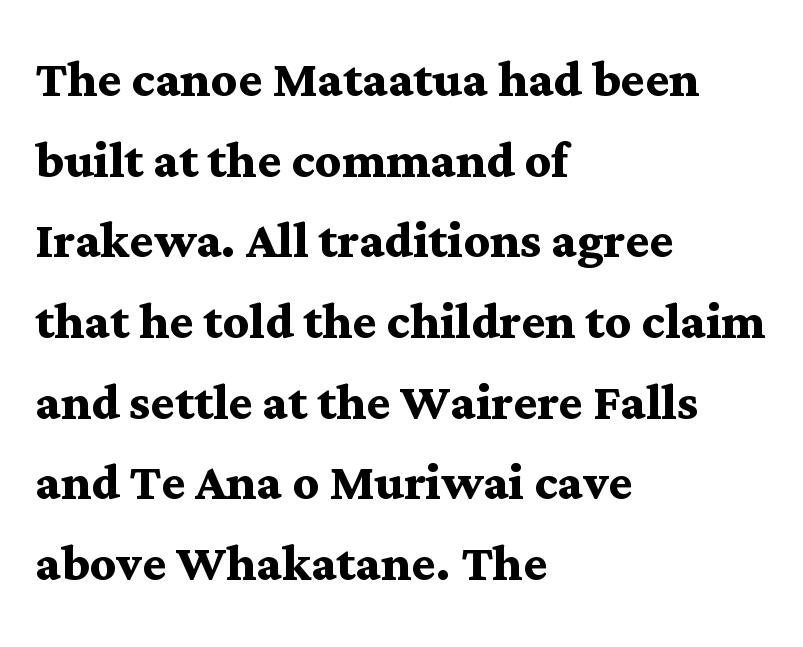
The image shows 64 px semibold, wide serif type, upright; set left-aligned, normal line spacing (1.26x), normal letter spacing, not underlined; medium stroke contrast and a medium x-height.
